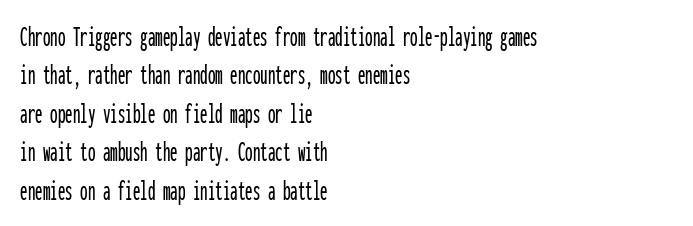
{"serif": "no", "italic": "no", "width": "condensed", "stroke_contrast": "low", "x_height": "medium", "monospaced": "yes", "underline": "no", "align": "left", "line_spacing": "normal", "line_spacing_ratio": 1.28, "letter_spacing": "normal", "letter_spacing_em": 0.0, "glyph_px": 30}
